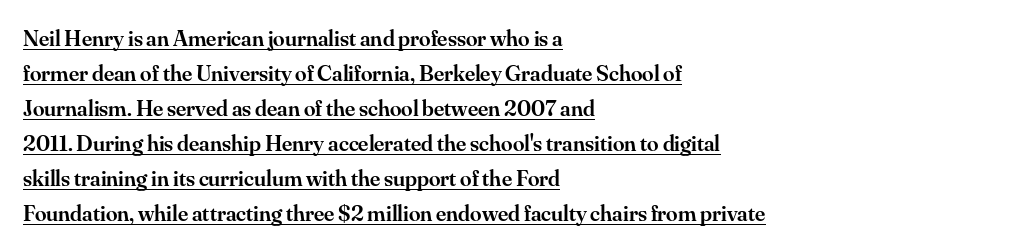
The image shows 23 px text type, upright; set left-aligned, normal line spacing (1.52x), normal letter spacing, underlined.
